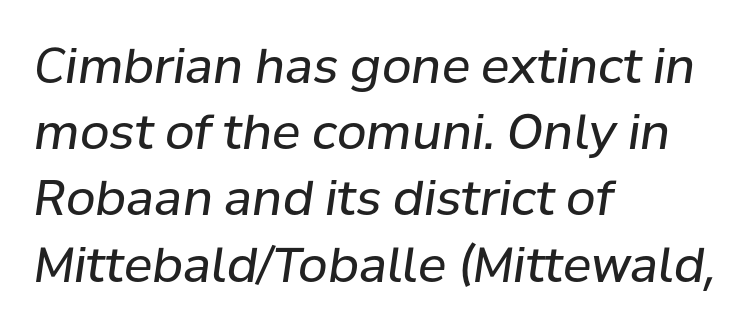
The image shows 48 px regular-weight type, italic (leaning right); set left-aligned, normal line spacing (1.38x), normal letter spacing, not underlined; low stroke contrast and a medium x-height.
